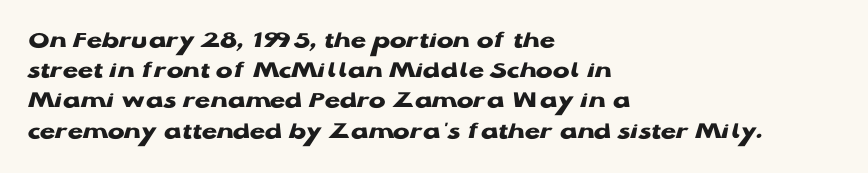
{"italic": "no", "bold": "yes", "underline": "no", "align": "left", "line_spacing_ratio": 1.21, "letter_spacing": "normal", "letter_spacing_em": 0.0, "glyph_px": 25}
